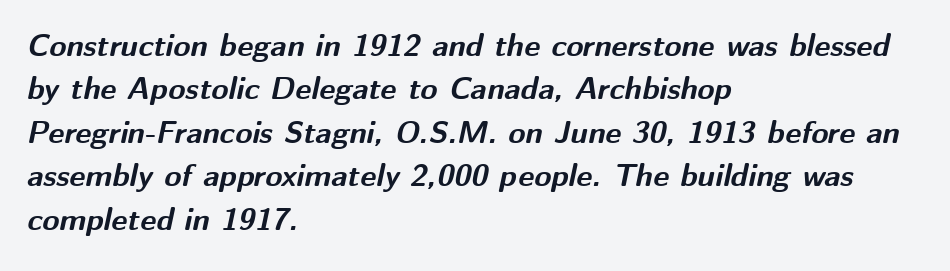
{"italic": "yes", "lean": "right", "slant_degrees": 12, "bold": "yes", "weight": "bold", "width": "normal", "stroke_contrast": "medium", "x_height": "medium", "monospaced": "no", "underline": "no", "align": "left", "line_spacing": "normal", "line_spacing_ratio": 1.4, "letter_spacing": "normal", "letter_spacing_em": 0.0, "glyph_px": 31}
